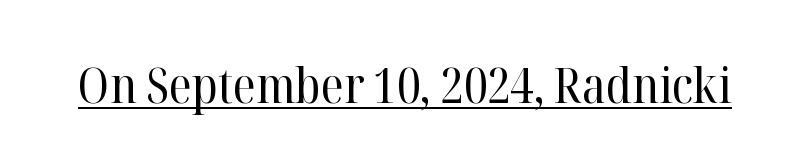
Italic: no, the glyphs are upright roman. What kind of face is this? One with serifs. Think of a printed novel: that variable character pitch is what you see here. The face used here is rendered with its standard letterfit. Somebody hit Ctrl+U on this one — the words are underlined.
